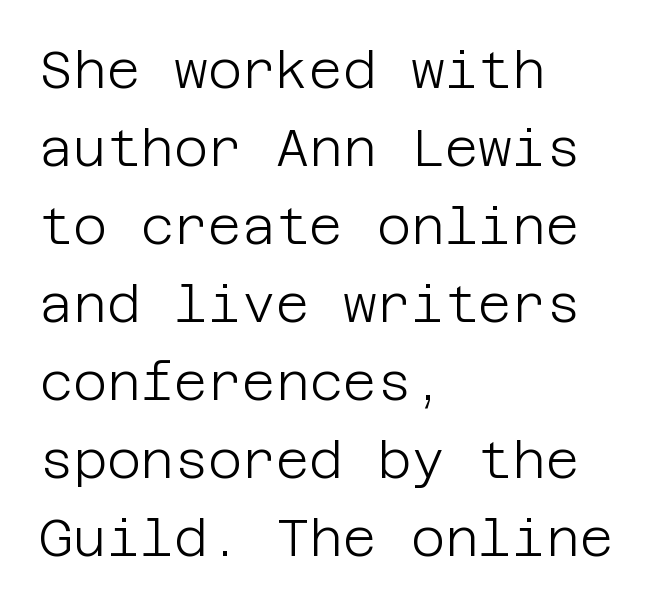
{"serif": "no", "italic": "no", "bold": "no", "weight": "light", "width": "normal", "stroke_contrast": "low", "x_height": "large", "underline": "no", "align": "left", "line_spacing": "normal", "line_spacing_ratio": 1.5, "letter_spacing": "normal", "letter_spacing_em": 0.0, "glyph_px": 52}
